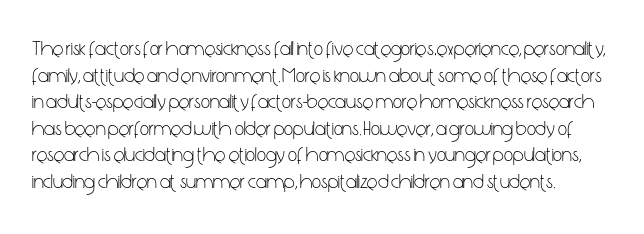
Does the copy run flush right? No — it runs flush left. The block of text has a typical density, with ordinary space between rows. This sample uses plain, unmodified letter spacing. The zone under the glyphs is completely vacant. A roman cut, with each character standing at attention. Stem width sits at or under what a default text font uses.
